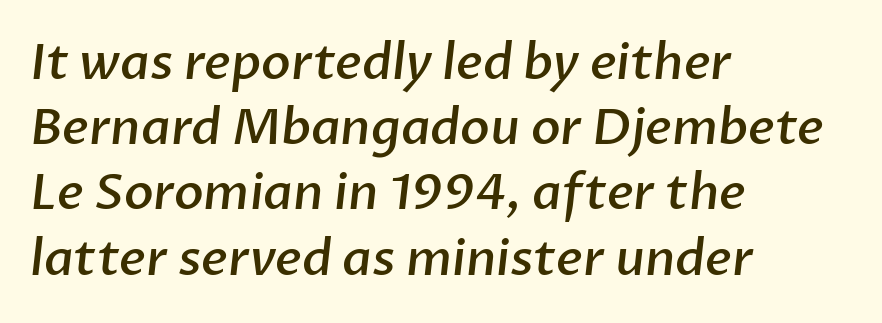
Q: Is the text bold? A: Semi-bold.
Q: Is the typeface a serif or a sans-serif typeface? A: Sans-serif.
Q: Is the text underlined? A: No.
Q: How is the paragraph aligned? A: Left-aligned.
Q: Is the spacing between letters normal or unusually wide? A: Normal.
Q: Is the spacing between lines tight, normal or loose? A: Normal.
Q: Width (condensed, normal, or wide)? A: Normal.
Q: Stroke contrast? A: Low.
Q: x-height? A: Medium.
Q: Monospaced? A: No.
